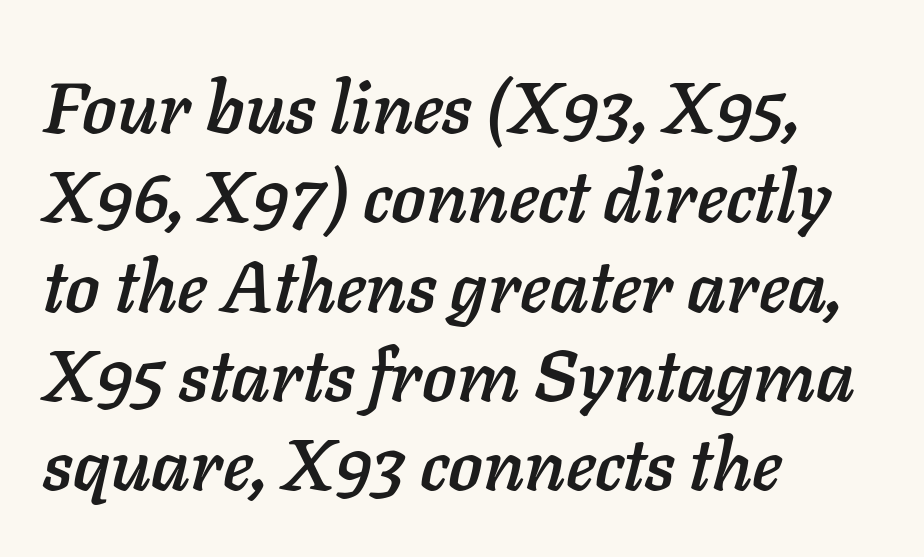
The specimen reads as italic at a glance. The gaps between neighbouring characters are ordinary and unremarkable. Descenders hang freely into open space. Looks like regular typesetting: each glyph gets only the width it needs. Layout note: lines flush left.
